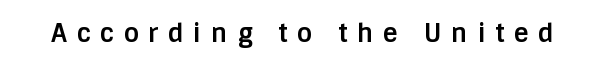
Q: Is the text bold? A: Yes.
Q: Is the text italic (slanted)? A: No, it is upright.
Q: Is the text underlined? A: No.
Q: Is the spacing between letters normal or unusually wide? A: Unusually wide.
